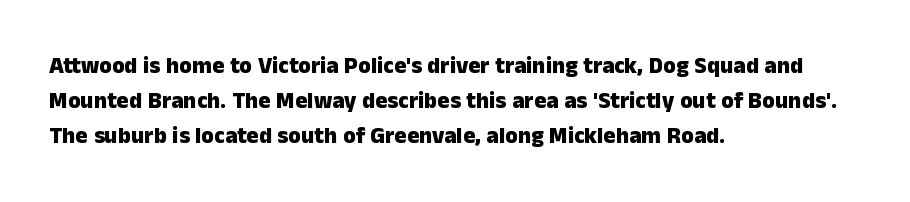
{"italic": "no", "bold": "yes", "underline": "no", "align": "left", "line_spacing": "normal", "line_spacing_ratio": 1.52, "letter_spacing": "normal", "letter_spacing_em": 0.0, "glyph_px": 23}
